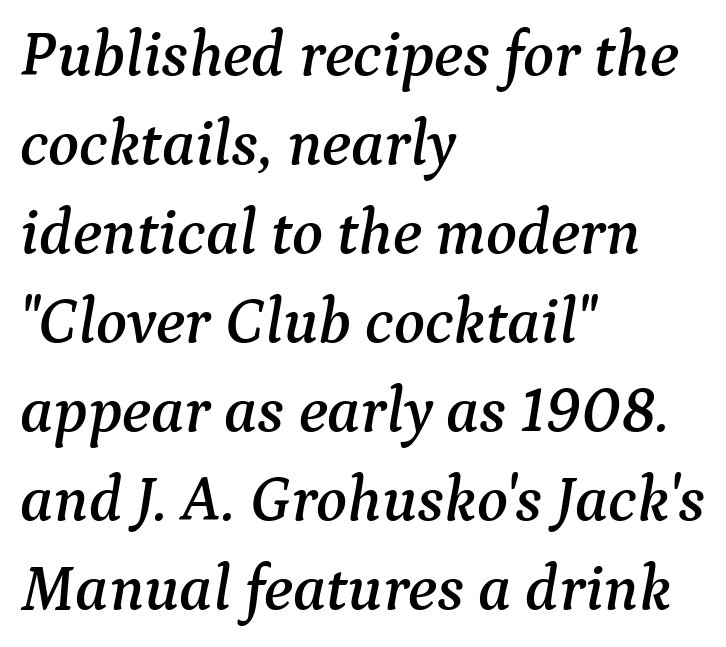
How are the letters spaced? Ordinarily, with no added tracking. Teacher's note: observe the even left margin — that is flush-left alignment. Posture: slanted. The strip under each line holds only bare page.
